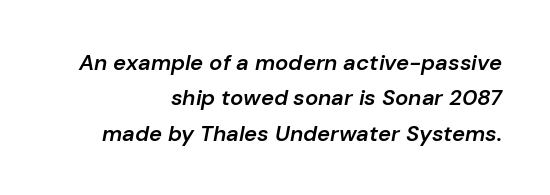
Q: Is the text bold? A: Semi-bold.
Q: Is the text italic (slanted)? A: Yes, it leans right by about 10 degrees.
Q: Is the text underlined? A: No.
Q: How is the paragraph aligned? A: Right-aligned.
Q: Is the spacing between letters normal or unusually wide? A: Normal.
Q: Is the spacing between lines tight, normal or loose? A: Normal.
